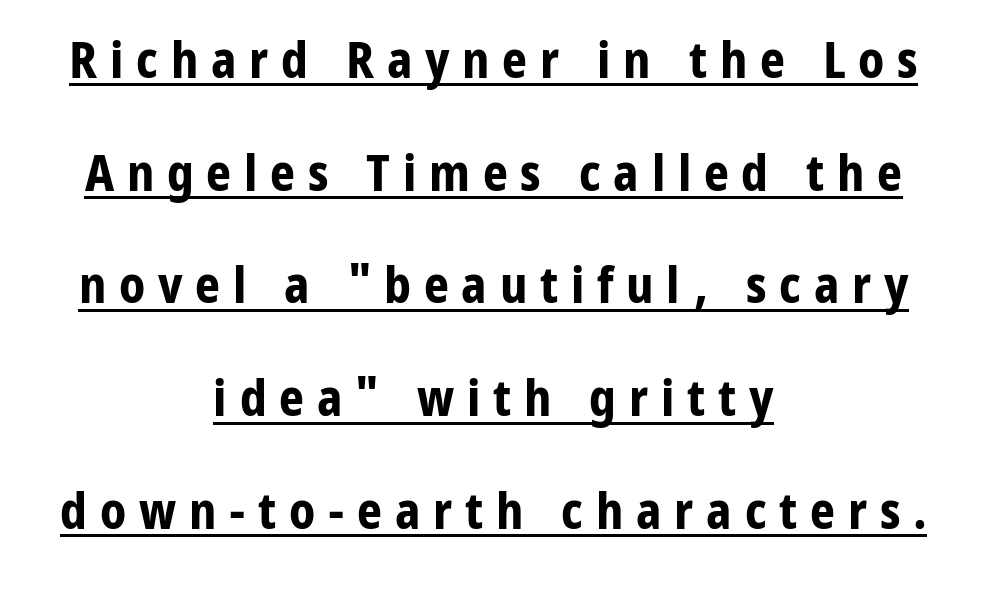
Q: Is the text bold? A: Yes.
Q: Is the text italic (slanted)? A: No, it is upright.
Q: Is the typeface a serif or a sans-serif typeface? A: Sans-serif.
Q: Is the text underlined? A: Yes.
Q: How is the paragraph aligned? A: Centered.
Q: Is the spacing between letters normal or unusually wide? A: Unusually wide.
Q: Is the spacing between lines tight, normal or loose? A: Loose.
Q: Width (condensed, normal, or wide)? A: Normal.
Q: Stroke contrast? A: Low.
Q: x-height? A: Medium.
Q: Monospaced? A: No.
